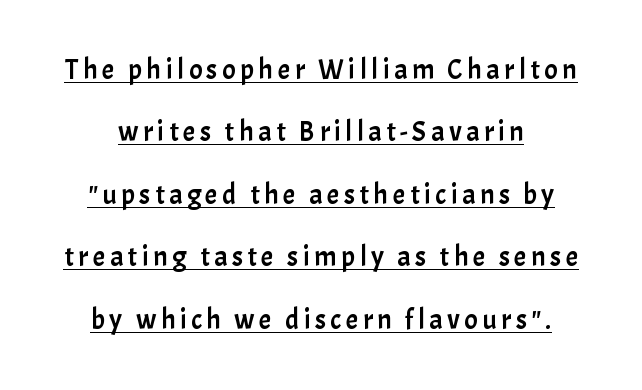
The image shows 28 px sans-serif type, upright; set loose line spacing (2.23x), underlined; low stroke contrast and a medium x-height.
